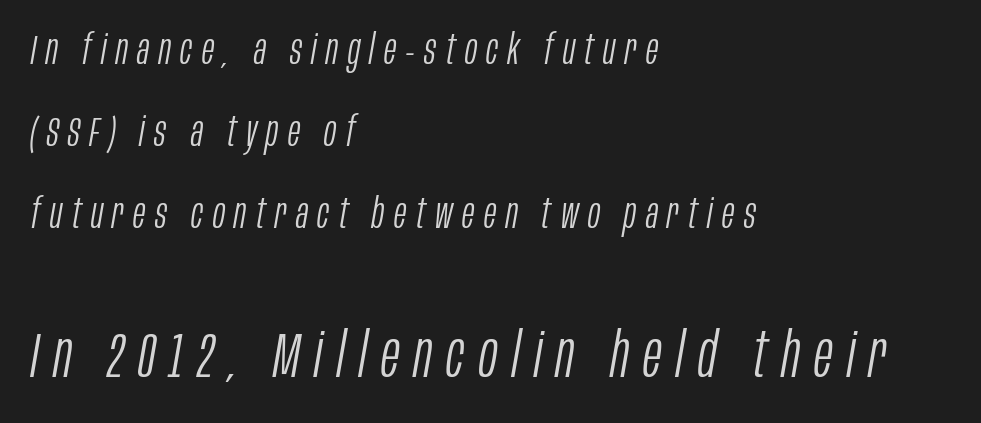
Q: Is the text bold? A: No.
Q: Is the text italic (slanted)? A: Yes, it leans right by about 10 degrees.
Q: Is the text underlined? A: No.
Q: How is the paragraph aligned? A: Left-aligned.
Q: Is the spacing between letters normal or unusually wide? A: Unusually wide.
Q: Is the spacing between lines tight, normal or loose? A: Loose.
Q: Which block of text is set in a larger size, the first (top) or the second (bottom)? A: The second (bottom) one.
Q: Width (condensed, normal, or wide)? A: Condensed.
Q: Stroke contrast? A: Low.
Q: x-height? A: Large.
Q: Monospaced? A: No.
